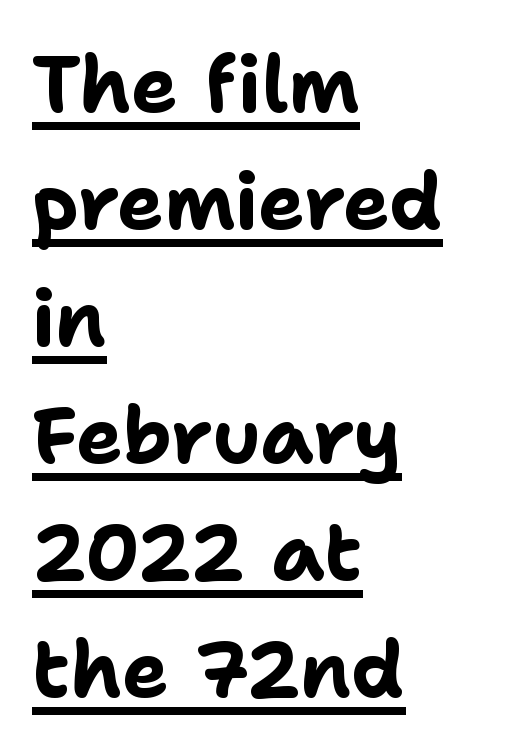
The image shows 78 px bold sans-serif type, upright; set left-aligned, normal line spacing (1.5x), normal letter spacing, underlined; low stroke contrast and a medium x-height.
